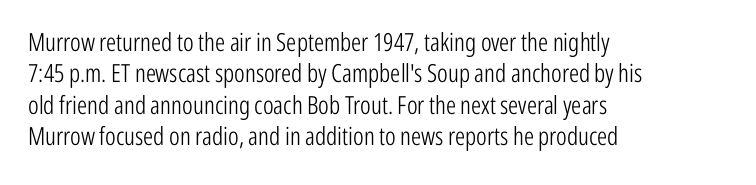
Q: Is the text bold? A: No.
Q: Is the text italic (slanted)? A: No, it is upright.
Q: Is the text underlined? A: No.
Q: How is the paragraph aligned? A: Left-aligned.
Q: Is the spacing between letters normal or unusually wide? A: Normal.
Q: Is the spacing between lines tight, normal or loose? A: Normal.
